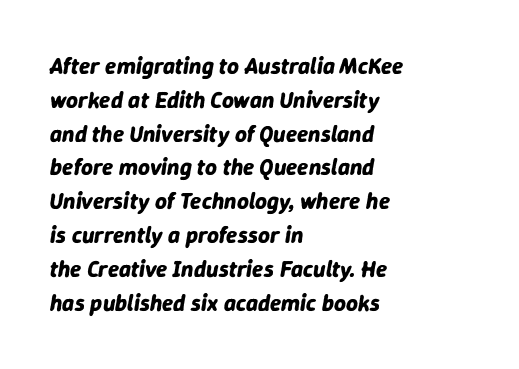
{"italic": "yes", "lean": "right", "slant_degrees": 9, "bold": "yes", "underline": "no", "align": "left", "line_spacing": "normal", "line_spacing_ratio": 1.47, "letter_spacing": "normal", "letter_spacing_em": 0.0, "glyph_px": 23}
